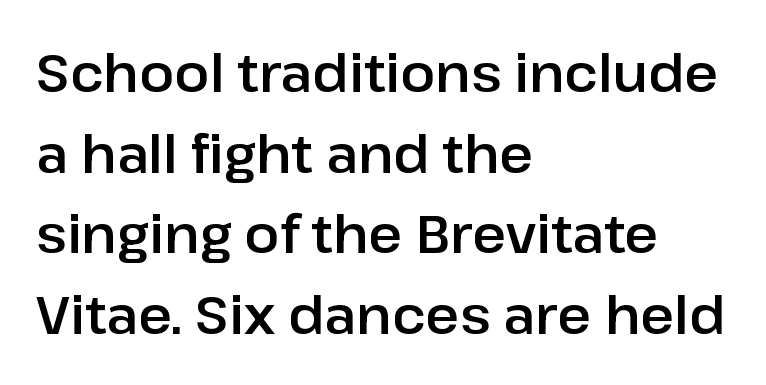
Q: Is the text italic (slanted)? A: No, it is upright.
Q: Is the typeface a serif or a sans-serif typeface? A: Sans-serif.
Q: Is the text underlined? A: No.
Q: How is the paragraph aligned? A: Left-aligned.
Q: Is the spacing between letters normal or unusually wide? A: Normal.
Q: Is the spacing between lines tight, normal or loose? A: Normal.
Q: Width (condensed, normal, or wide)? A: Normal.
Q: Stroke contrast? A: Low.
Q: x-height? A: Medium.
Q: Monospaced? A: No.
